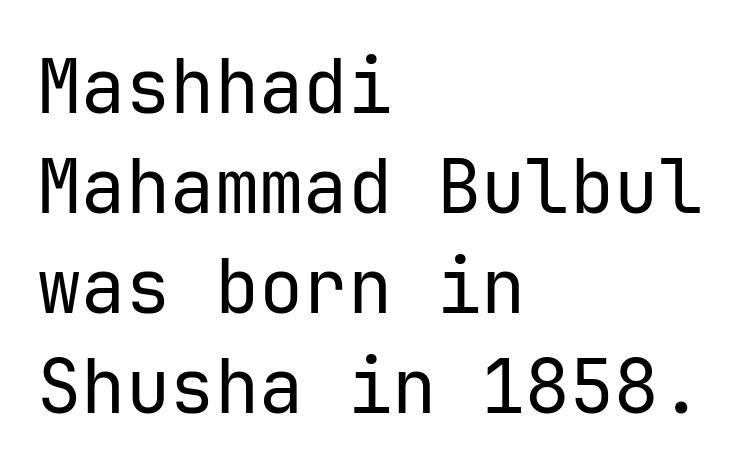
The image shows 74 px regular-weight sans-serif type, upright, monospaced; set left-aligned, normal line spacing (1.35x), normal letter spacing, not underlined; low stroke contrast and a medium x-height.
